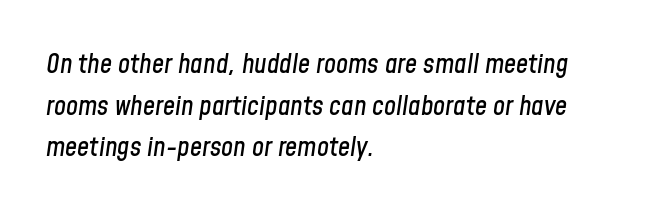
The image shows 27 px text type, italic (leaning right); set left-aligned, normal line spacing (1.54x), normal letter spacing, not underlined.
